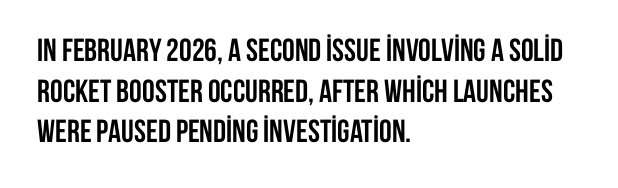
Q: Is the text bold? A: Yes.
Q: Is the text italic (slanted)? A: No, it is upright.
Q: Is the typeface a serif or a sans-serif typeface? A: Sans-serif.
Q: Is the text underlined? A: No.
Q: How is the paragraph aligned? A: Left-aligned.
Q: Is the spacing between letters normal or unusually wide? A: Normal.
Q: Is the spacing between lines tight, normal or loose? A: Normal.
Q: Width (condensed, normal, or wide)? A: Condensed.
Q: Stroke contrast? A: Low.
Q: x-height? A: Large.
Q: Monospaced? A: No.
